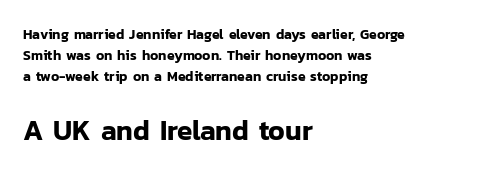
Q: Is the text italic (slanted)? A: No, it is upright.
Q: Is the typeface a serif or a sans-serif typeface? A: Sans-serif.
Q: Is the text underlined? A: No.
Q: How is the paragraph aligned? A: Left-aligned.
Q: Is the spacing between letters normal or unusually wide? A: Normal.
Q: Is the spacing between lines tight, normal or loose? A: Normal.
Q: Which block of text is set in a larger size, the first (top) or the second (bottom)? A: The second (bottom) one.
Q: Width (condensed, normal, or wide)? A: Normal.
Q: Stroke contrast? A: Low.
Q: x-height? A: Medium.
Q: Monospaced? A: No.
